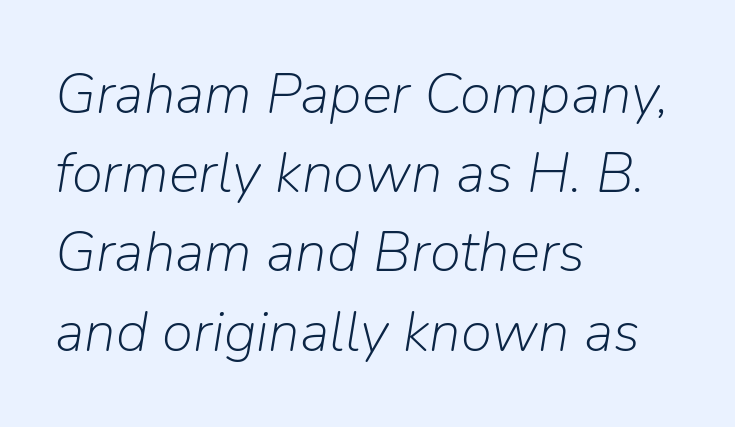
{"italic": "yes", "lean": "right", "slant_degrees": 9, "bold": "no", "weight": "light", "width": "normal", "stroke_contrast": "low", "x_height": "medium", "monospaced": "no", "underline": "no", "align": "left", "line_spacing": "normal", "line_spacing_ratio": 1.39, "letter_spacing": "normal", "letter_spacing_em": 0.0, "glyph_px": 57}
